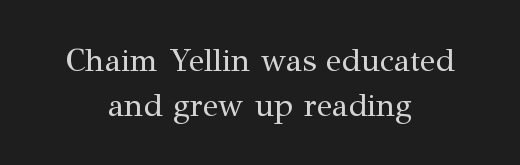
Rendered with straight, roman letterforms. Decoration check: the copy has no underline. The text block is weighted toward neither margin, spreading evenly from the middle. Vertical spacing — default.
